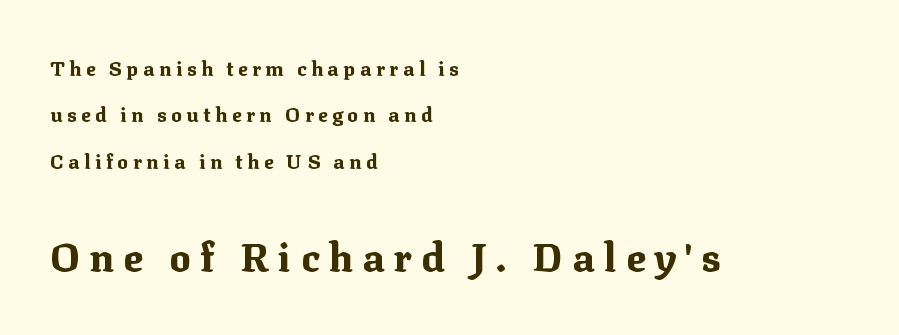
The characters look thick and weighty, a clear bold. Vertically, the passage feels expansive, rows floating well apart. Underline: absent. The more generous point size was reserved for the lower chunk. Look at the bottom of the vertical strokes: they flare into serifs here.
